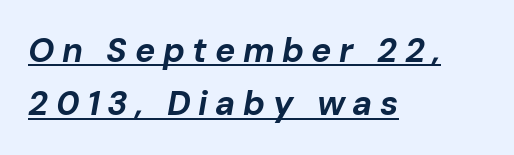
{"italic": "yes", "lean": "right", "slant_degrees": 10, "bold": "yes", "weight": "bold", "width": "normal", "stroke_contrast": "low", "x_height": "medium", "monospaced": "no", "underline": "yes", "align": "left", "line_spacing": "normal", "line_spacing_ratio": 1.57, "letter_spacing": "wide", "letter_spacing_em": 0.22, "glyph_px": 34}
